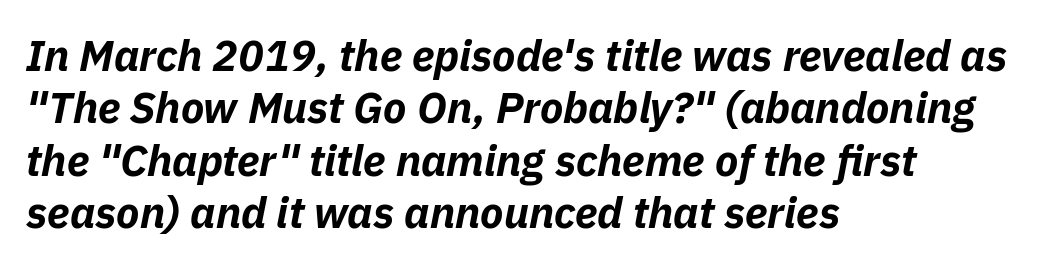
Q: Is the text bold? A: Yes.
Q: Is the text italic (slanted)? A: Yes, it leans right by about 11 degrees.
Q: Is the text underlined? A: No.
Q: How is the paragraph aligned? A: Left-aligned.
Q: Is the spacing between letters normal or unusually wide? A: Normal.
Q: Width (condensed, normal, or wide)? A: Normal.
Q: Stroke contrast? A: Low.
Q: x-height? A: Medium.
Q: Monospaced? A: No.
